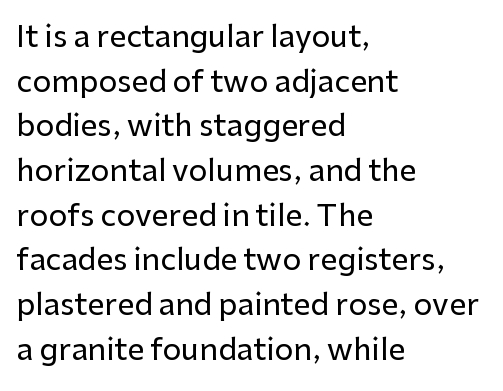
{"serif": "no", "italic": "no", "width": "normal", "stroke_contrast": "low", "x_height": "medium", "monospaced": "no", "underline": "no", "align": "left", "line_spacing": "normal", "line_spacing_ratio": 1.49, "letter_spacing": "normal", "letter_spacing_em": 0.0, "glyph_px": 30}
